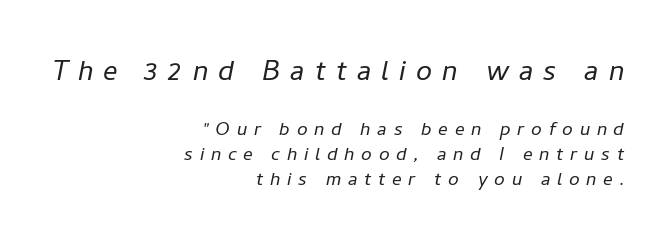
Lines of text with bare space underneath. Does the copy run flush right? Yes — the right margin is perfectly even. Vertical stems look standard width or narrower in stroke. You get the large type first, then a drop to smaller type. Each letter keeps its own natural width here, so spacing adapts to shape. Whoever set this chose condensed vertical rhythm over breathing room.
